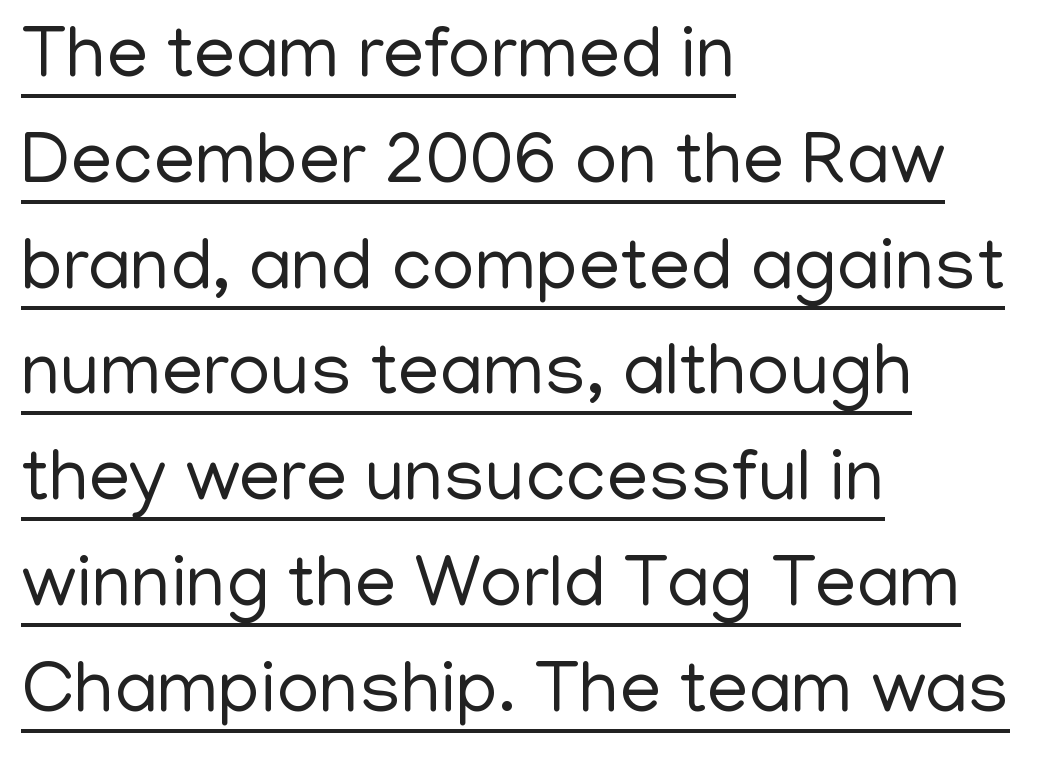
This is sans-serif lettering, the kind often seen on screens and signage. Italic: no, the glyphs are upright roman. Which margin do the lines hug? The left one — the right edge is uneven. Leading: standard. Default kerning and tracking; the words read as compact shapes. Is the stroke heavy? The answer is a plain regular-or-lighter.
